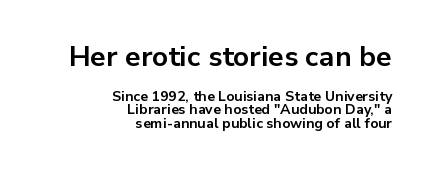
Q: Is the text bold? A: Yes.
Q: Is the text italic (slanted)? A: No, it is upright.
Q: Is the typeface a serif or a sans-serif typeface? A: Sans-serif.
Q: Is the text underlined? A: No.
Q: How is the paragraph aligned? A: Right-aligned.
Q: Is the spacing between letters normal or unusually wide? A: Normal.
Q: Is the spacing between lines tight, normal or loose? A: Tight.
Q: Which block of text is set in a larger size, the first (top) or the second (bottom)? A: The first (top) one.
Q: Width (condensed, normal, or wide)? A: Normal.
Q: Stroke contrast? A: Low.
Q: x-height? A: Medium.
Q: Monospaced? A: No.
